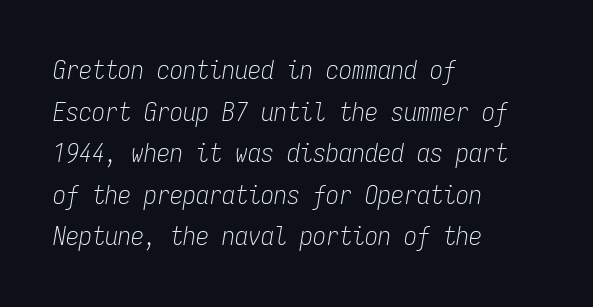
{"italic": "yes", "lean": "right", "slant_degrees": 9, "bold": "no", "underline": "no", "align": "left", "line_spacing": "normal", "line_spacing_ratio": 1.6, "letter_spacing": "normal", "letter_spacing_em": 0.0, "glyph_px": 26}
